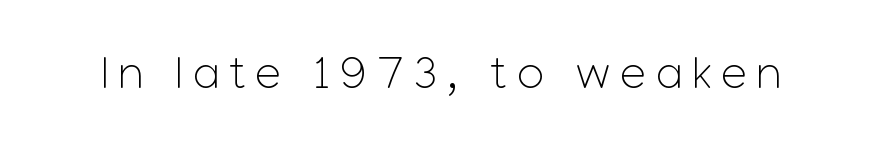
Q: Is the text bold? A: No.
Q: Is the text italic (slanted)? A: No, it is upright.
Q: Is the typeface a serif or a sans-serif typeface? A: Sans-serif.
Q: Is the text underlined? A: No.
Q: Is the spacing between letters normal or unusually wide? A: Unusually wide.
Q: Width (condensed, normal, or wide)? A: Normal.
Q: Stroke contrast? A: Low.
Q: x-height? A: Medium.
Q: Monospaced? A: No.
